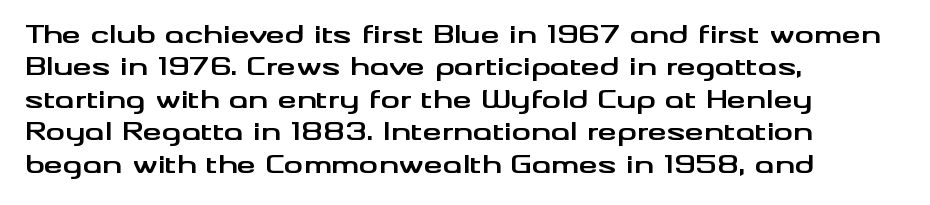
Q: Is the text bold? A: Yes.
Q: Is the text italic (slanted)? A: No, it is upright.
Q: Is the text underlined? A: No.
Q: How is the paragraph aligned? A: Left-aligned.
Q: Is the spacing between letters normal or unusually wide? A: Normal.
Q: Is the spacing between lines tight, normal or loose? A: Normal.
